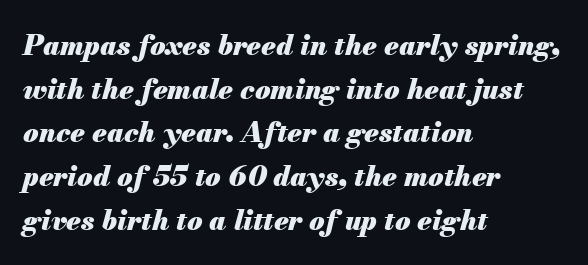
The image shows 28 px heavy type, italic (leaning right); set left-aligned, normal line spacing (1.56x), normal letter spacing, not underlined; medium stroke contrast and a small x-height.
